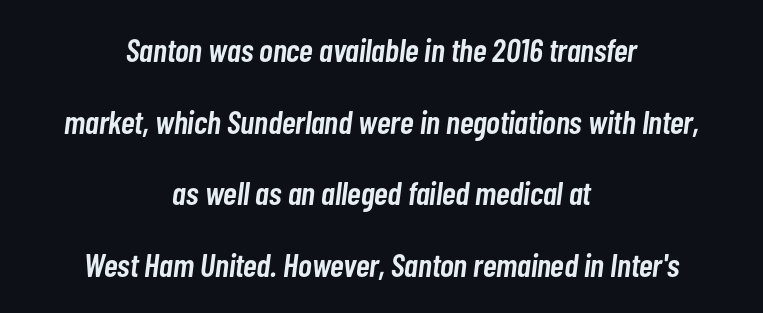
Q: Is the text bold? A: Semi-bold.
Q: Is the text italic (slanted)? A: Yes, it leans right by about 7 degrees.
Q: Is the text underlined? A: No.
Q: How is the paragraph aligned? A: Centered.
Q: Is the spacing between letters normal or unusually wide? A: Normal.
Q: Is the spacing between lines tight, normal or loose? A: Loose.
Q: Width (condensed, normal, or wide)? A: Condensed.
Q: Stroke contrast? A: Low.
Q: x-height? A: Medium.
Q: Monospaced? A: No.
